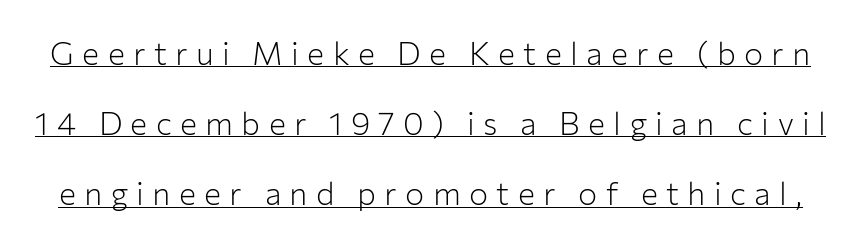
{"serif": "no", "italic": "no", "bold": "no", "weight": "light", "width": "normal", "stroke_contrast": "low", "x_height": "medium", "monospaced": "no", "underline": "yes", "line_spacing": "loose", "line_spacing_ratio": 2.19, "letter_spacing": "wide", "letter_spacing_em": 0.26, "glyph_px": 32}
